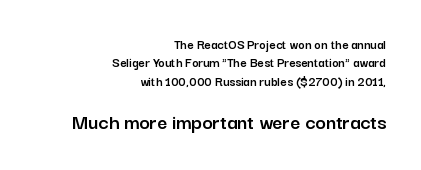
The image shows 22 px text type, upright; set right-aligned, normal line spacing (1.31x), normal letter spacing, not underlined; the second (bottom) block is 1.57x larger.
